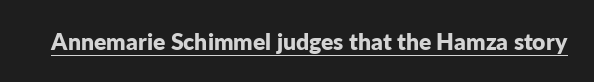
Q: Is the text bold? A: Yes.
Q: Is the text italic (slanted)? A: No, it is upright.
Q: Is the text underlined? A: Yes.
Q: Is the spacing between letters normal or unusually wide? A: Normal.
